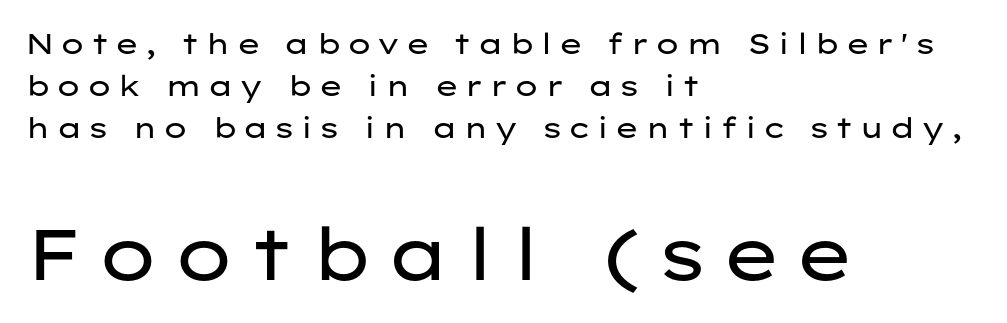
Q: Is the text bold? A: No.
Q: Is the text italic (slanted)? A: No, it is upright.
Q: Is the typeface a serif or a sans-serif typeface? A: Sans-serif.
Q: Is the text underlined? A: No.
Q: How is the paragraph aligned? A: Left-aligned.
Q: Is the spacing between lines tight, normal or loose? A: Normal.
Q: Which block of text is set in a larger size, the first (top) or the second (bottom)? A: The second (bottom) one.
Q: Width (condensed, normal, or wide)? A: Wide.
Q: Stroke contrast? A: Low.
Q: x-height? A: Medium.
Q: Monospaced? A: No.
